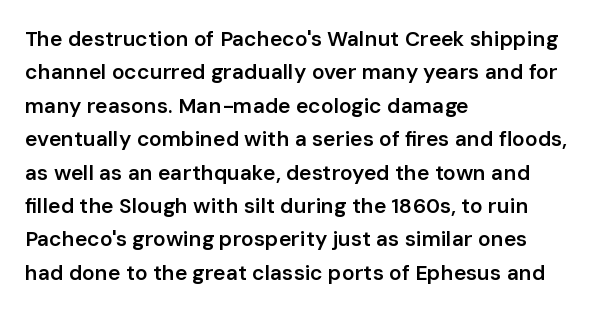
{"italic": "no", "bold": "semi", "underline": "no", "align": "left", "line_spacing": "normal", "line_spacing_ratio": 1.59, "letter_spacing": "normal", "letter_spacing_em": 0.0, "glyph_px": 21}
